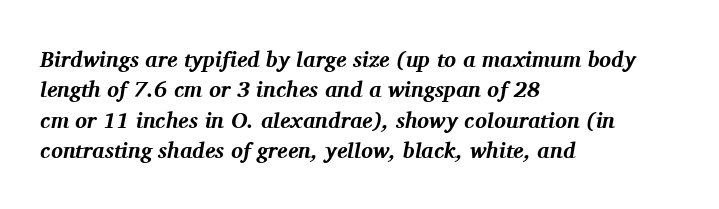
Q: Is the text bold? A: Yes.
Q: Is the text italic (slanted)? A: Yes, it leans right by about 11 degrees.
Q: Is the text underlined? A: No.
Q: How is the paragraph aligned? A: Left-aligned.
Q: Is the spacing between letters normal or unusually wide? A: Normal.
Q: Is the spacing between lines tight, normal or loose? A: Normal.
